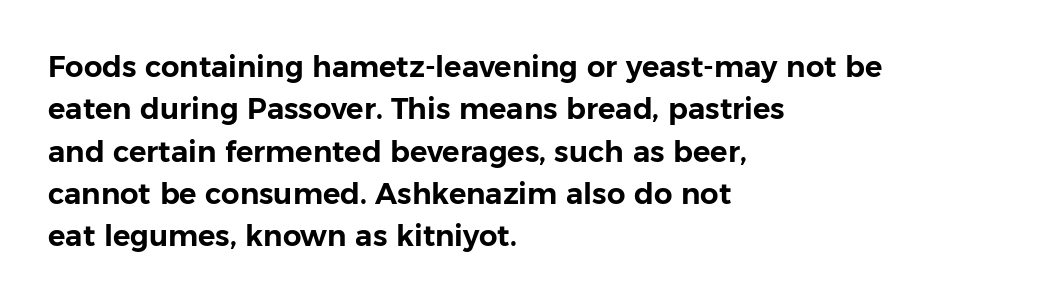
Q: Is the text italic (slanted)? A: No, it is upright.
Q: Is the typeface a serif or a sans-serif typeface? A: Sans-serif.
Q: Is the text underlined? A: No.
Q: How is the paragraph aligned? A: Left-aligned.
Q: Is the spacing between letters normal or unusually wide? A: Normal.
Q: Is the spacing between lines tight, normal or loose? A: Normal.
Q: Width (condensed, normal, or wide)? A: Normal.
Q: Stroke contrast? A: Low.
Q: x-height? A: Medium.
Q: Monospaced? A: No.
